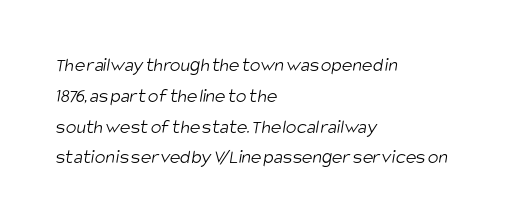
A bare baseline throughout the passage. The line-height multiplier appears to be the usual default. Is the block centered? No — it sits flush against the left margin. The gaps between neighbouring characters are ordinary and unremarkable.
